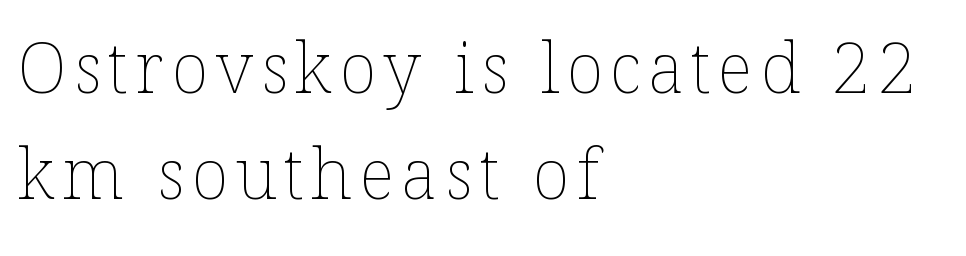
{"italic": "no", "bold": "no", "weight": "thin", "width": "normal", "stroke_contrast": "low", "x_height": "medium", "monospaced": "no", "underline": "no", "align": "left", "line_spacing": "normal", "line_spacing_ratio": 1.52, "glyph_px": 70}
